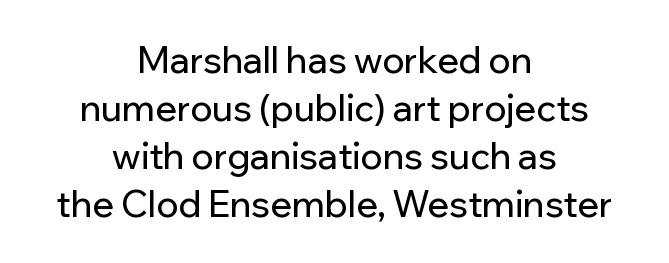
Q: Is the text italic (slanted)? A: No, it is upright.
Q: Is the typeface a serif or a sans-serif typeface? A: Sans-serif.
Q: Is the text underlined? A: No.
Q: How is the paragraph aligned? A: Centered.
Q: Is the spacing between letters normal or unusually wide? A: Normal.
Q: Is the spacing between lines tight, normal or loose? A: Normal.
Q: Width (condensed, normal, or wide)? A: Normal.
Q: Stroke contrast? A: Low.
Q: x-height? A: Medium.
Q: Monospaced? A: No.
